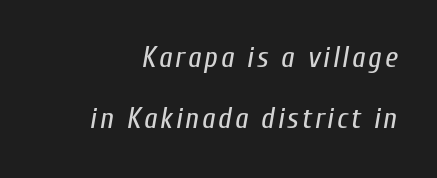
{"italic": "yes", "lean": "right", "slant_degrees": 10, "bold": "no", "weight": "regular", "width": "condensed", "stroke_contrast": "low", "x_height": "medium", "monospaced": "no", "underline": "no", "line_spacing": "loose", "line_spacing_ratio": 2.11, "glyph_px": 29}
